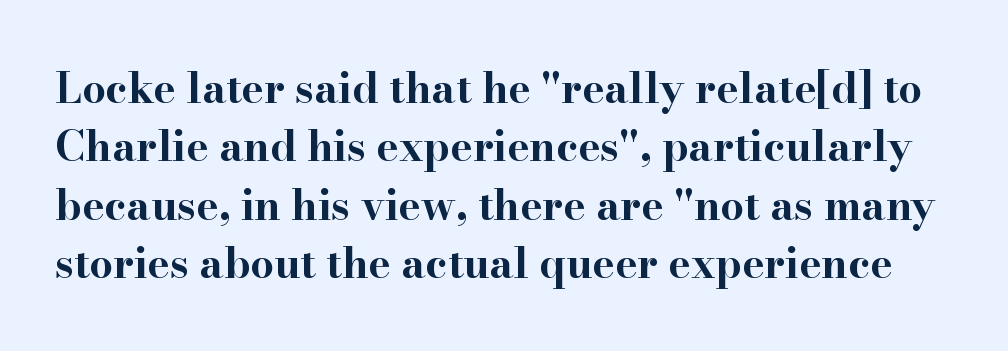
Q: Is the text bold? A: Yes.
Q: Is the text italic (slanted)? A: No, it is upright.
Q: Is the typeface a serif or a sans-serif typeface? A: Serif.
Q: Is the text underlined? A: No.
Q: Is the spacing between letters normal or unusually wide? A: Normal.
Q: Is the spacing between lines tight, normal or loose? A: Normal.
Q: Width (condensed, normal, or wide)? A: Wide.
Q: Stroke contrast? A: High.
Q: x-height? A: Small.
Q: Monospaced? A: No.
